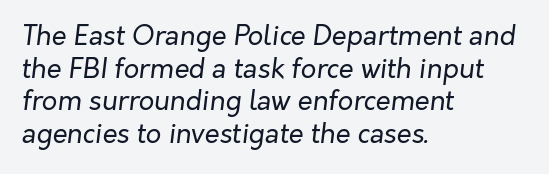
Q: Is the text bold? A: No.
Q: Is the text italic (slanted)? A: Yes, it leans right by about 7 degrees.
Q: Is the text underlined? A: No.
Q: How is the paragraph aligned? A: Left-aligned.
Q: Is the spacing between letters normal or unusually wide? A: Normal.
